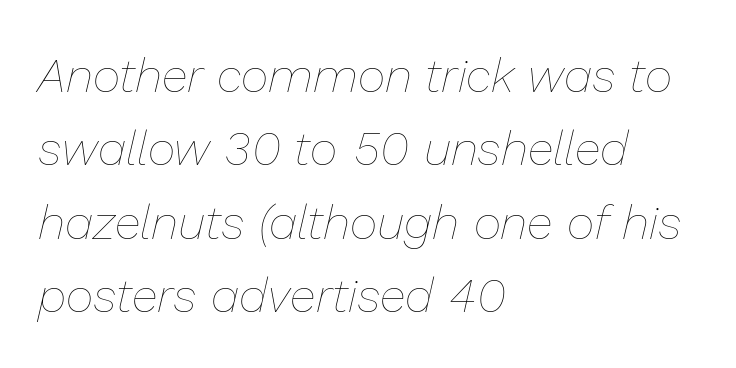
Q: Is the text bold? A: No.
Q: Is the text italic (slanted)? A: Yes, it leans right by about 13 degrees.
Q: Is the text underlined? A: No.
Q: How is the paragraph aligned? A: Left-aligned.
Q: Is the spacing between letters normal or unusually wide? A: Normal.
Q: Is the spacing between lines tight, normal or loose? A: Normal.
Q: Width (condensed, normal, or wide)? A: Normal.
Q: Stroke contrast? A: Low.
Q: x-height? A: Medium.
Q: Monospaced? A: No.
